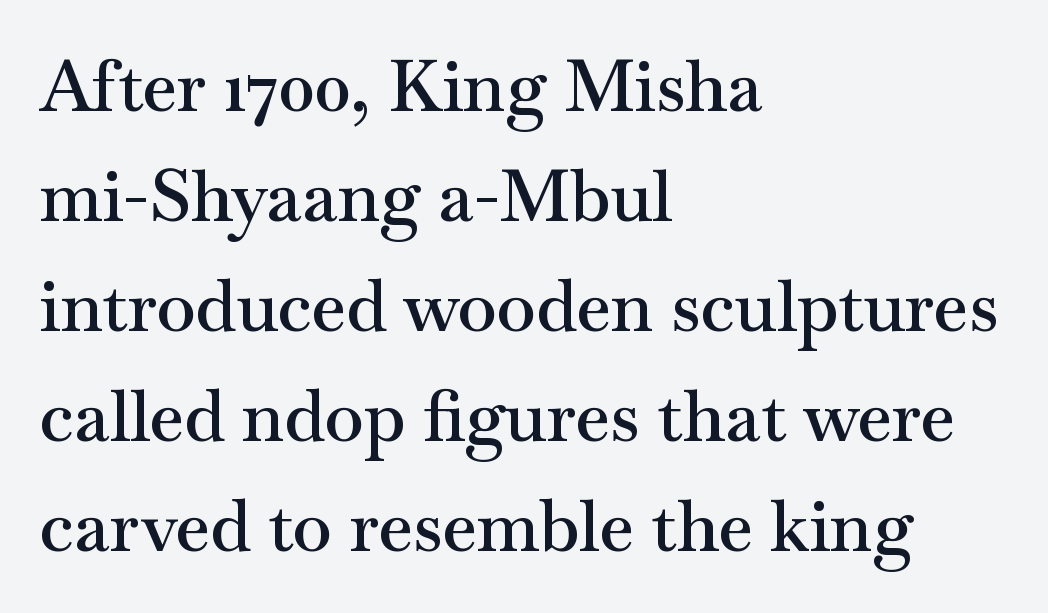
Q: Is the text bold? A: Semi-bold.
Q: Is the text italic (slanted)? A: No, it is upright.
Q: Is the typeface a serif or a sans-serif typeface? A: Serif.
Q: Is the text underlined? A: No.
Q: How is the paragraph aligned? A: Left-aligned.
Q: Is the spacing between letters normal or unusually wide? A: Normal.
Q: Is the spacing between lines tight, normal or loose? A: Normal.
Q: Width (condensed, normal, or wide)? A: Wide.
Q: Stroke contrast? A: Medium.
Q: x-height? A: Small.
Q: Monospaced? A: No.
